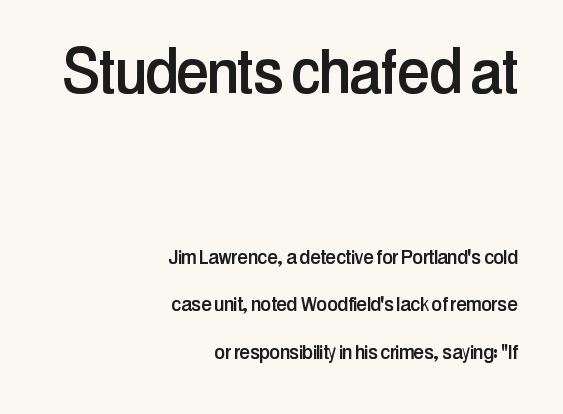
Character size in the leading block exceeds that of the trailing block. Notice the wide empty band between every row — that's loose leading. Line endings align vertically; line beginnings do not. Letter spacing: default. Beneath every word, the page is bare. This is roman type, the default non-slanted kind.
